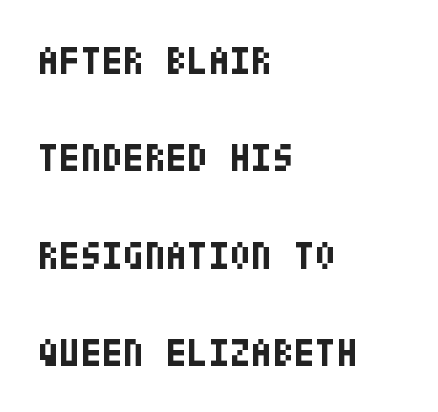
Left-aligned paragraph, ragged on the right. Characters remain perfectly vertical along every line. The type is set solid horizontally, with unmodified tracking. This is sans-serif lettering, the kind often seen on screens and signage. Only glyphs here, with clear space below each row.
